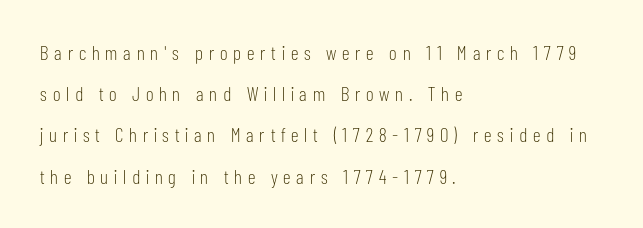
The image shows 20 px text type, upright; set left-aligned, loose line spacing (2.06x), unusually wide letter spacing (+0.29 em), not underlined.
